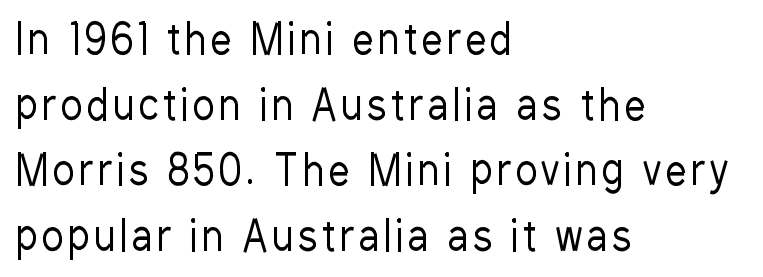
The image shows 41 px regular-weight, condensed sans-serif type, upright; set left-aligned, normal line spacing (1.6x), not underlined; low stroke contrast and a medium x-height.
